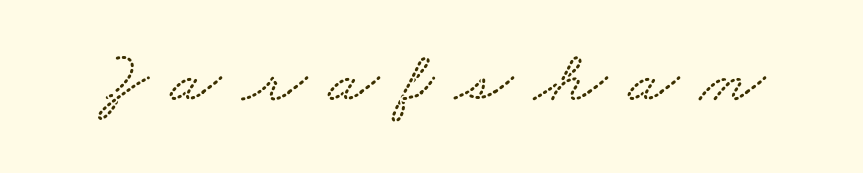
Q: Is the typeface a serif or a sans-serif typeface? A: Serif.
Q: Is the text underlined? A: No.
Q: Is the spacing between letters normal or unusually wide? A: Unusually wide.
Q: Width (condensed, normal, or wide)? A: Wide.
Q: Stroke contrast? A: Medium.
Q: x-height? A: Small.
Q: Monospaced? A: No.
